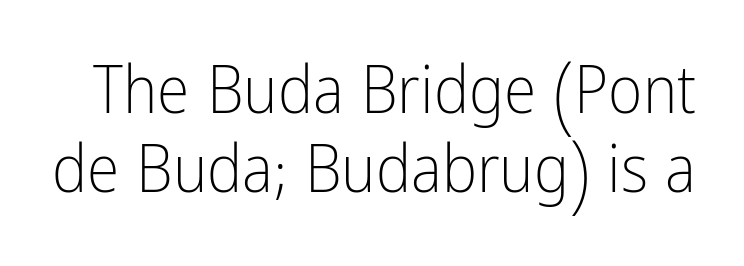
The image shows 66 px light, condensed sans-serif type, upright; set line spacing 1.19x, normal letter spacing, not underlined; low stroke contrast and a medium x-height.
